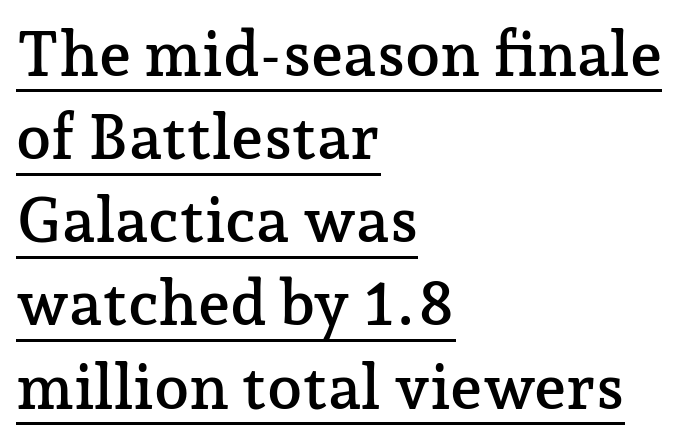
The image shows 63 px serif type, upright; set left-aligned, normal line spacing (1.32x), normal letter spacing, underlined; low stroke contrast and a medium x-height.
